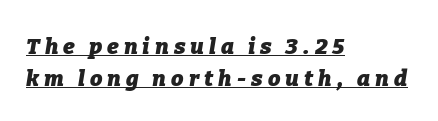
If you measured baseline to baseline, you'd find a middling distance. Layout note: lines flush left. This sample uses an oblique cut, with every glyph tilted off the vertical. A typographer would call this underscored text.
